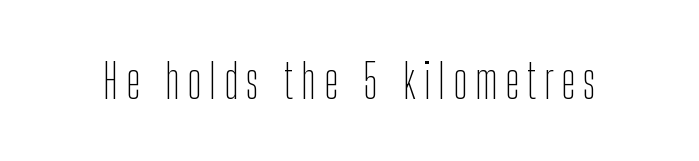
The image shows 48 px thin, condensed sans-serif type, upright; set not underlined; low stroke contrast and a medium x-height.
